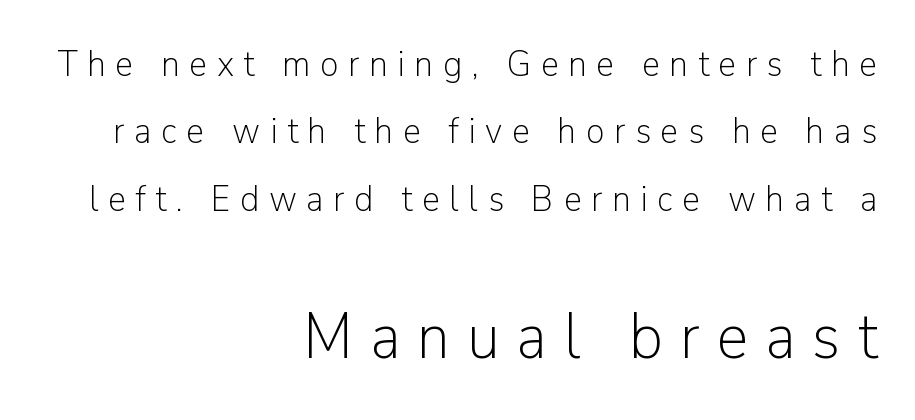
The image shows 65 px light sans-serif type, upright; set right-aligned, line spacing 1.82x, unusually wide letter spacing (+0.26 em), not underlined; the second (bottom) block is 1.76x larger; low stroke contrast and a medium x-height.
